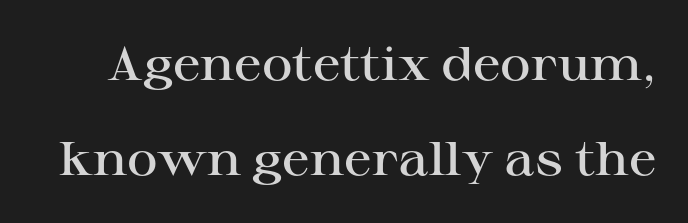
Q: Is the text bold? A: Semi-bold.
Q: Is the text italic (slanted)? A: No, it is upright.
Q: Is the typeface a serif or a sans-serif typeface? A: Serif.
Q: Is the text underlined? A: No.
Q: Is the spacing between letters normal or unusually wide? A: Normal.
Q: Is the spacing between lines tight, normal or loose? A: Loose.
Q: Width (condensed, normal, or wide)? A: Wide.
Q: Stroke contrast? A: High.
Q: x-height? A: Medium.
Q: Monospaced? A: No.
